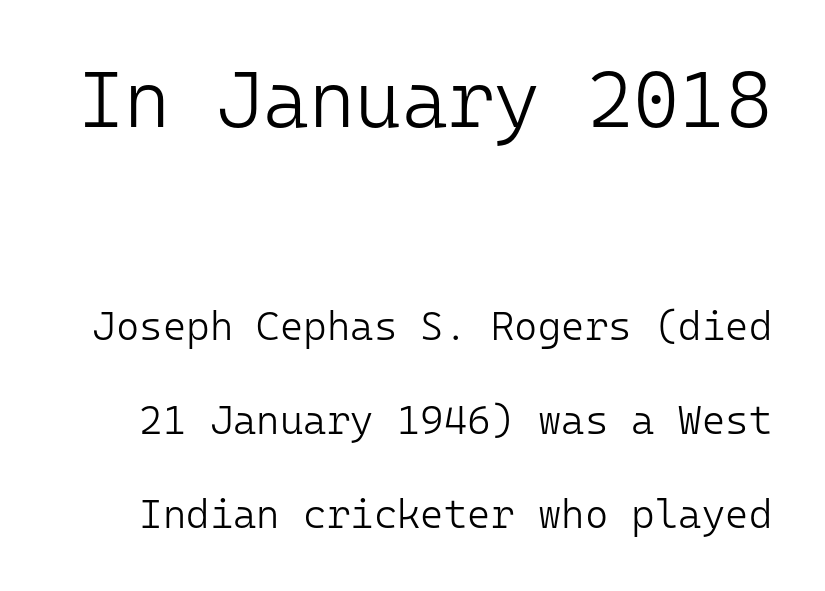
Vertical strokes here are truly vertical. The rendering uses typewriter-style spacing with identical character cells. The font sits on the lighter half of the weight spectrum, regular included. Is the lower block the larger one? No — the upper block carries the bigger type. Is there much room between lines? Yes — plenty of vertical air separates them.
